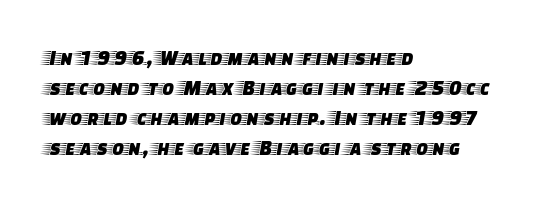
Q: Is the text italic (slanted)? A: Yes.
Q: Is the text underlined? A: No.
Q: How is the paragraph aligned? A: Left-aligned.
Q: Is the spacing between letters normal or unusually wide? A: Normal.
Q: Is the spacing between lines tight, normal or loose? A: Normal.
